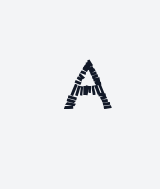
Q: Is the text bold? A: No.
Q: Is the text italic (slanted)? A: No, it is upright.
Q: Is the typeface a serif or a sans-serif typeface? A: Sans-serif.
Q: Is the text underlined? A: No.
Q: Is the spacing between letters normal or unusually wide? A: Unusually wide.
Q: Width (condensed, normal, or wide)? A: Normal.
Q: Stroke contrast? A: Medium.
Q: x-height? A: Small.
Q: Monospaced? A: No.
